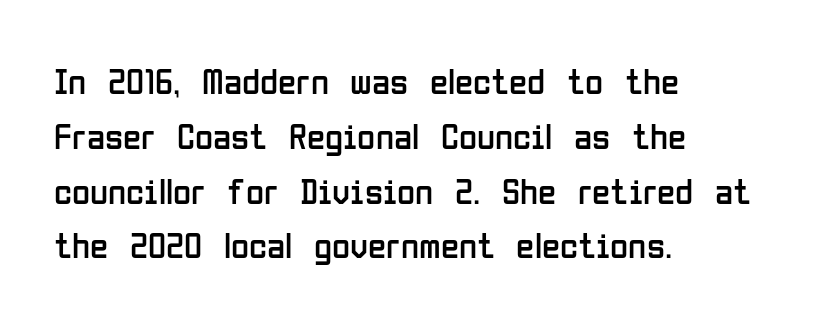
{"serif": "no", "italic": "no", "bold": "no", "weight": "regular", "width": "condensed", "stroke_contrast": "low", "x_height": "medium", "monospaced": "no", "underline": "no", "align": "left", "line_spacing": "normal", "line_spacing_ratio": 1.48, "letter_spacing": "normal", "letter_spacing_em": 0.0, "glyph_px": 37}
